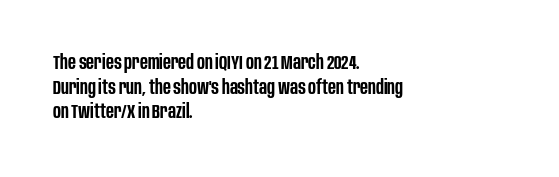
{"italic": "no", "bold": "semi", "underline": "no", "align": "left", "line_spacing_ratio": 1.23, "letter_spacing": "normal", "letter_spacing_em": 0.0, "glyph_px": 20}
